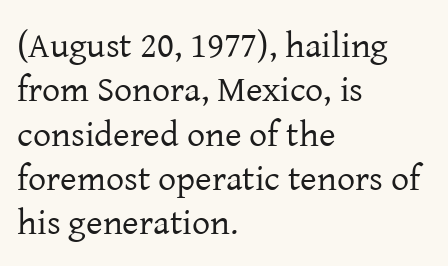
Q: Is the text bold? A: No.
Q: Is the text italic (slanted)? A: No, it is upright.
Q: Is the typeface a serif or a sans-serif typeface? A: Serif.
Q: Is the text underlined? A: No.
Q: How is the paragraph aligned? A: Left-aligned.
Q: Is the spacing between letters normal or unusually wide? A: Normal.
Q: Width (condensed, normal, or wide)? A: Normal.
Q: Stroke contrast? A: Low.
Q: x-height? A: Medium.
Q: Monospaced? A: No.
